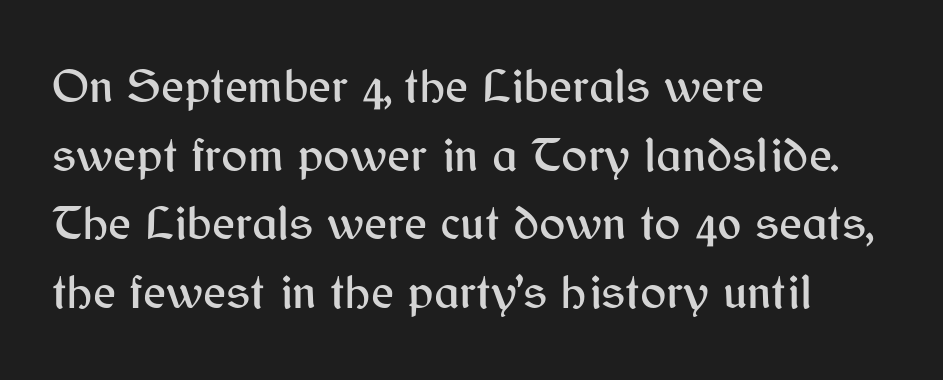
Think of a printed novel: that variable character pitch is what you see here. Glance below the letters and you will spot only blank space. Regarding leading, the lines here are spaced in the standard way. Between one letter and the next there's only the usual sliver of space. Ordinary non-slanted type is in use. Typeset ragged right — the left edge is the straight one.
